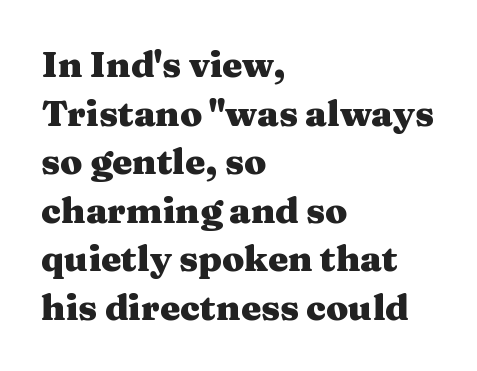
The image shows 36 px heavy, wide serif type, upright; set left-aligned, normal line spacing (1.35x), normal letter spacing, not underlined; medium stroke contrast and a medium x-height.
